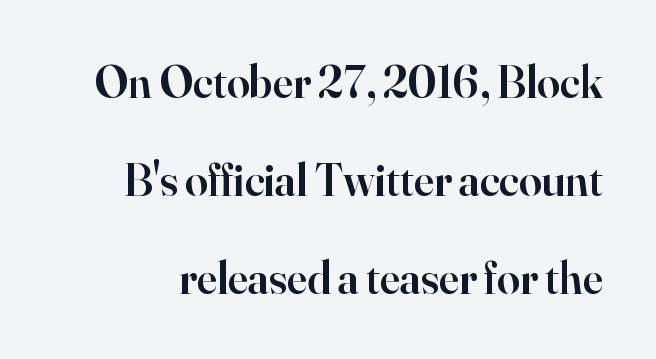
{"serif": "yes", "italic": "no", "bold": "semi", "weight": "semibold", "width": "normal", "stroke_contrast": "high", "x_height": "small", "monospaced": "no", "underline": "no", "line_spacing": "loose", "line_spacing_ratio": 2.13, "letter_spacing": "normal", "letter_spacing_em": 0.0, "glyph_px": 46}
